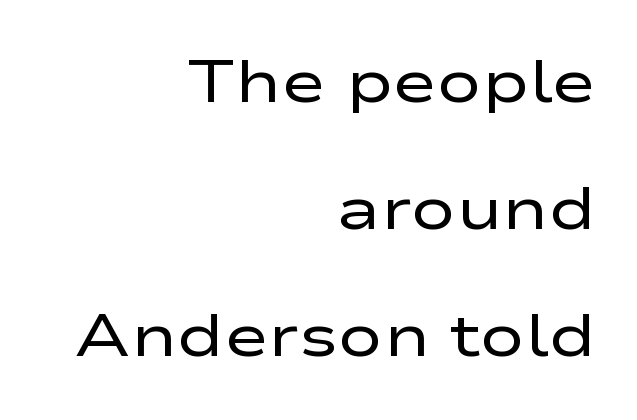
{"serif": "no", "italic": "no", "bold": "no", "weight": "regular", "width": "wide", "stroke_contrast": "low", "x_height": "medium", "monospaced": "no", "underline": "no", "align": "right", "line_spacing": "loose", "line_spacing_ratio": 2.12, "letter_spacing": "normal", "letter_spacing_em": 0.0, "glyph_px": 60}
